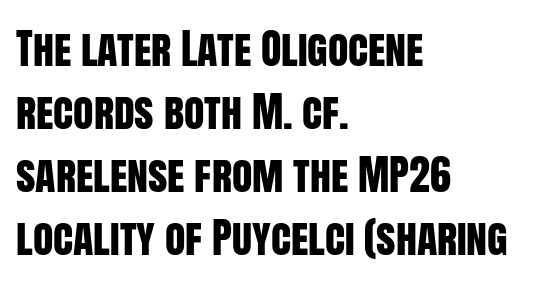
Q: Is the text italic (slanted)? A: No, it is upright.
Q: Is the typeface a serif or a sans-serif typeface? A: Sans-serif.
Q: Is the text underlined? A: No.
Q: How is the paragraph aligned? A: Left-aligned.
Q: Is the spacing between letters normal or unusually wide? A: Normal.
Q: Is the spacing between lines tight, normal or loose? A: Normal.
Q: Width (condensed, normal, or wide)? A: Condensed.
Q: Stroke contrast? A: Low.
Q: x-height? A: Large.
Q: Monospaced? A: No.
